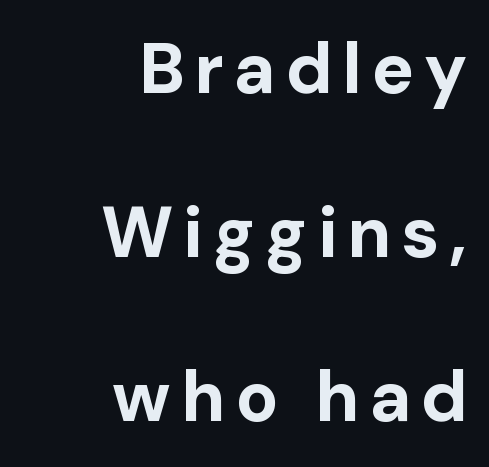
Here the designer chose a conventional face with non-uniform glyph widths. The passage is arranged like a letterhead date or caption credit — flush right. This rendering employs a face without finishing strokes, i.e., a sans-serif. Airy leading. Posture: upright roman. Underlining? Definitely not there.
